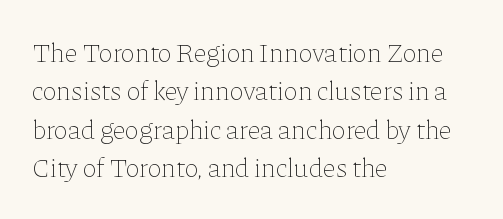
Every row of glyphs begins at an identical x-position on the left. A roman cut, with each character standing at attention. Does the leading feel generous? No, just average. The tracking reads as untouched default to a designer's eye.
